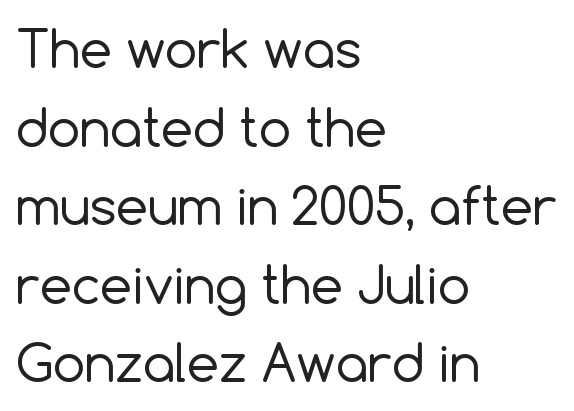
The image shows 51 px regular-weight sans-serif type, upright; set left-aligned, normal line spacing (1.54x), normal letter spacing, not underlined; a medium x-height.
